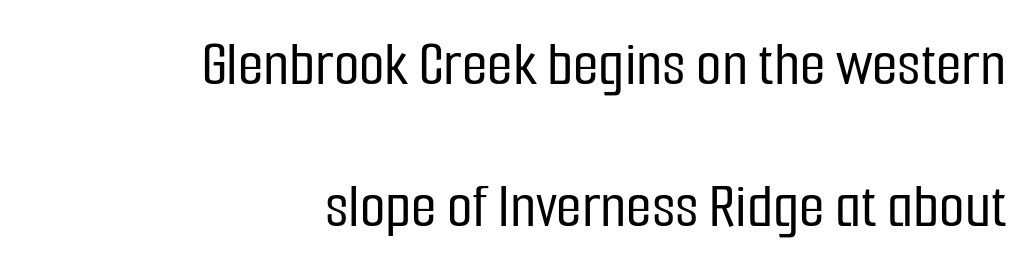
The image shows 66 px condensed sans-serif type, upright; set right-aligned, loose line spacing (2.15x), normal letter spacing, not underlined; low stroke contrast and a medium x-height.
